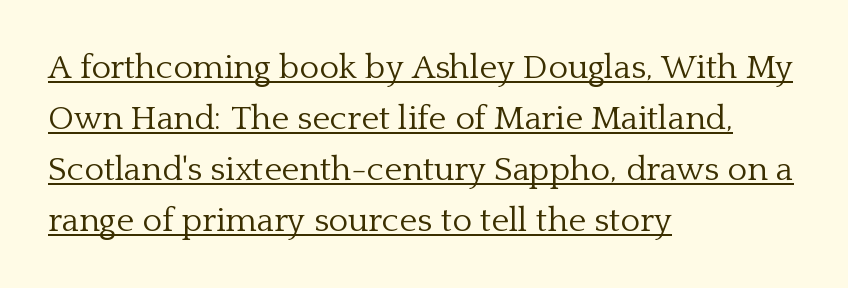
Has an underline been added? It has. The strokes are not fattened; the text isn't bold. The letters advance in unequal steps, a hallmark of proportional type. Standard letterfit; no display-style spreading of the glyphs.
